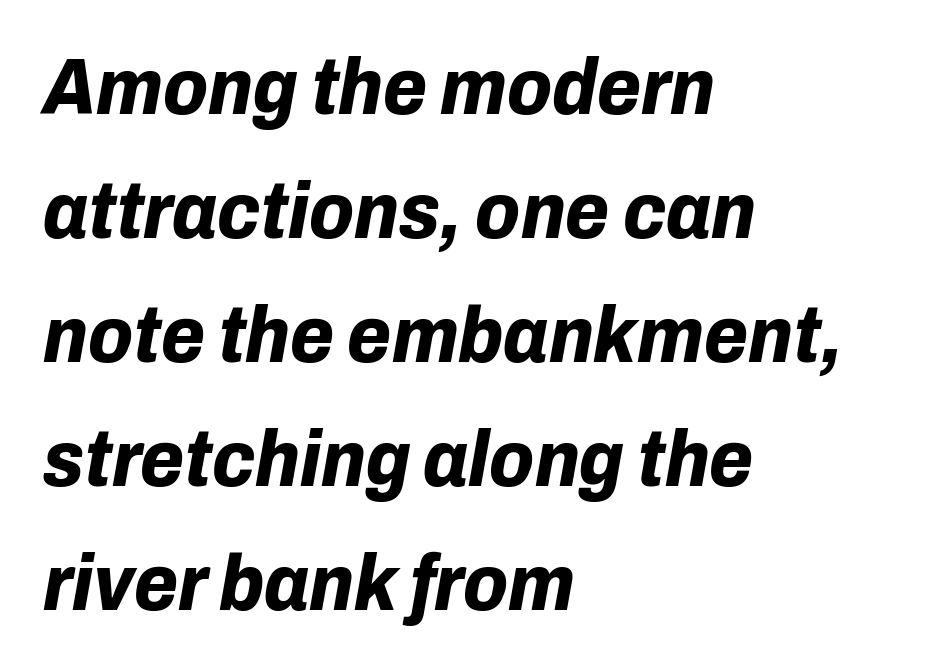
The image shows 80 px bold type, italic (leaning right); set left-aligned, normal line spacing (1.55x), normal letter spacing, not underlined; low stroke contrast and a medium x-height.
